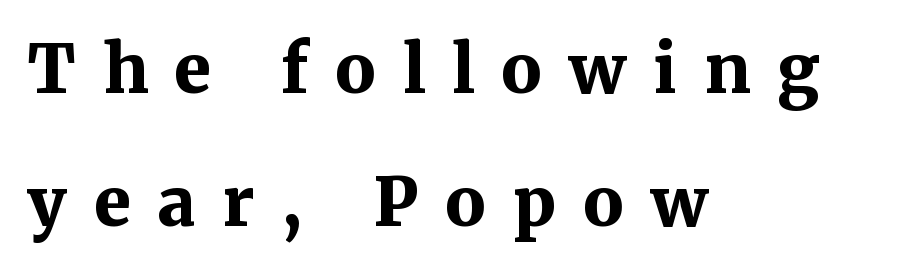
{"serif": "yes", "italic": "no", "bold": "yes", "weight": "bold", "width": "normal", "stroke_contrast": "medium", "x_height": "medium", "monospaced": "no", "underline": "no", "align": "left", "line_spacing": "loose", "line_spacing_ratio": 1.98, "letter_spacing": "wide", "letter_spacing_em": 0.4, "glyph_px": 67}
